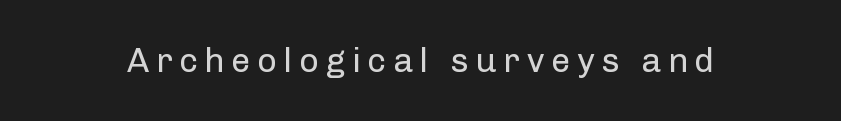
Q: Is the text bold? A: No.
Q: Is the text italic (slanted)? A: No, it is upright.
Q: Is the typeface a serif or a sans-serif typeface? A: Sans-serif.
Q: Is the text underlined? A: No.
Q: Is the spacing between letters normal or unusually wide? A: Unusually wide.
Q: Width (condensed, normal, or wide)? A: Normal.
Q: Stroke contrast? A: Low.
Q: x-height? A: Medium.
Q: Monospaced? A: No.
